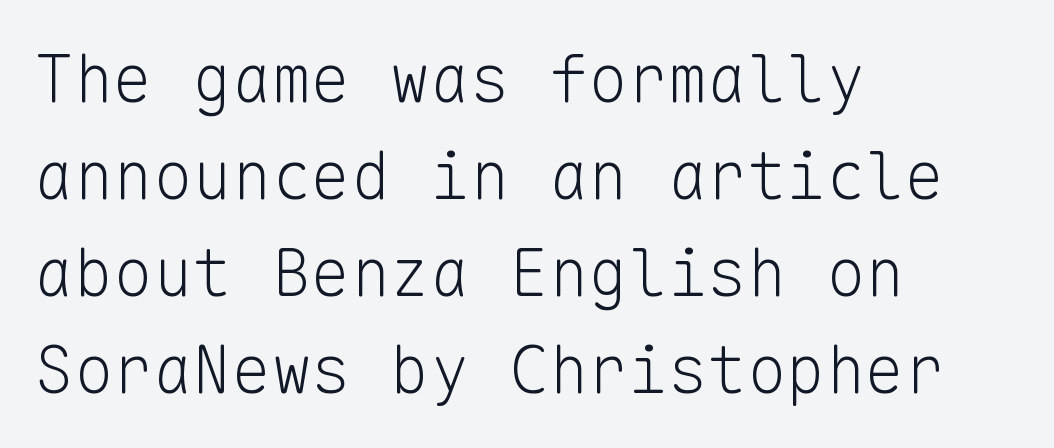
Q: Is the text bold? A: No.
Q: Is the text italic (slanted)? A: No, it is upright.
Q: Is the typeface a serif or a sans-serif typeface? A: Sans-serif.
Q: Is the text underlined? A: No.
Q: How is the paragraph aligned? A: Left-aligned.
Q: Is the spacing between letters normal or unusually wide? A: Normal.
Q: Is the spacing between lines tight, normal or loose? A: Normal.
Q: Width (condensed, normal, or wide)? A: Normal.
Q: Stroke contrast? A: Low.
Q: x-height? A: Medium.
Q: Monospaced? A: Yes.
